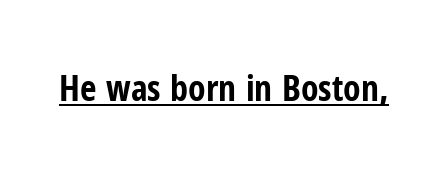
{"serif": "no", "italic": "no", "bold": "yes", "weight": "bold", "width": "condensed", "stroke_contrast": "low", "x_height": "medium", "monospaced": "no", "underline": "yes", "letter_spacing": "normal", "letter_spacing_em": 0.0, "glyph_px": 36}
